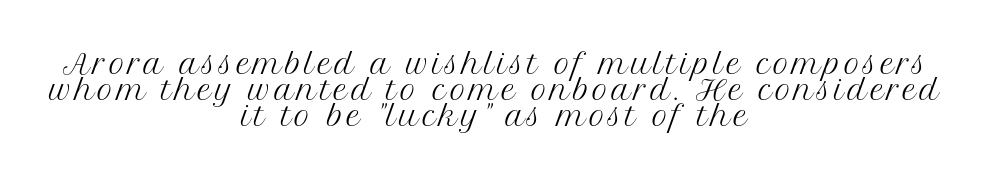
The image shows 27 px text type; set centered, tight line spacing (0.97x), not underlined.
